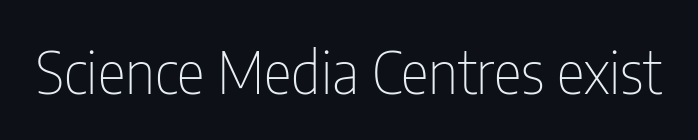
Q: Is the text bold? A: No.
Q: Is the text italic (slanted)? A: No, it is upright.
Q: Is the typeface a serif or a sans-serif typeface? A: Sans-serif.
Q: Is the text underlined? A: No.
Q: Is the spacing between letters normal or unusually wide? A: Normal.
Q: Width (condensed, normal, or wide)? A: Condensed.
Q: Stroke contrast? A: Low.
Q: x-height? A: Medium.
Q: Monospaced? A: No.
